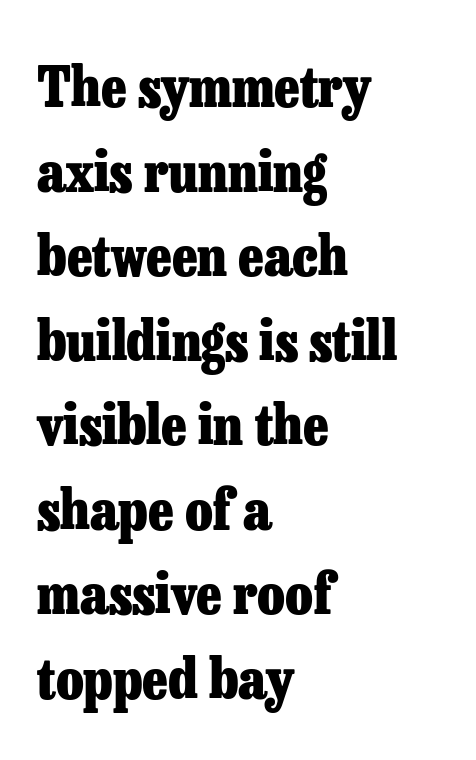
Q: Is the text bold? A: Yes.
Q: Is the text italic (slanted)? A: No, it is upright.
Q: Is the typeface a serif or a sans-serif typeface? A: Serif.
Q: Is the text underlined? A: No.
Q: How is the paragraph aligned? A: Left-aligned.
Q: Is the spacing between letters normal or unusually wide? A: Normal.
Q: Is the spacing between lines tight, normal or loose? A: Normal.
Q: Width (condensed, normal, or wide)? A: Normal.
Q: Stroke contrast? A: Low.
Q: x-height? A: Medium.
Q: Monospaced? A: No.
